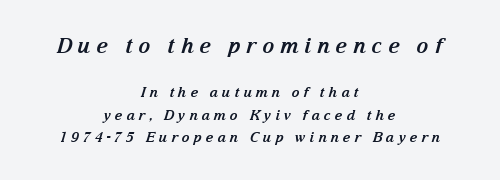
The image shows 21 px bold type, italic (leaning right); set centered, normal line spacing (1.6x), unusually wide letter spacing (+0.26 em), not underlined; the first (top) block is 1.5x larger.
